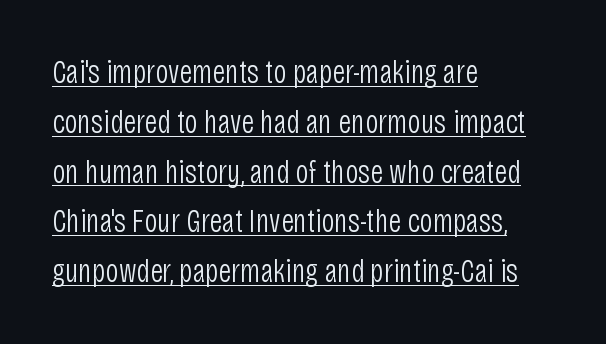
The image shows 33 px light, condensed sans-serif type, upright; set left-aligned, normal line spacing (1.51x), normal letter spacing, underlined; low stroke contrast and a large x-height.
